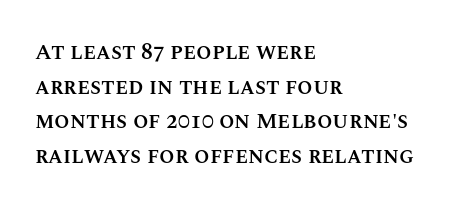
The font's upright variant was chosen for this text. Is the letter spacing exaggerated? No — it looks like the ordinary default. The face used here is a semibold: visibly heavier than regular, lighter than bold. Students, observe: this is what conventionally led text looks like. Every row of glyphs begins at an identical x-position on the left. Words float on clear page, feet unadorned.
